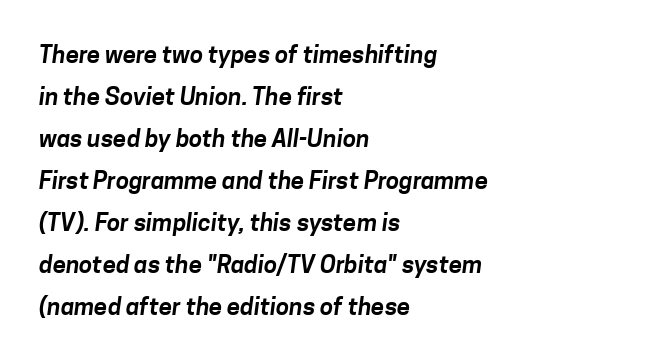
Q: Is the text underlined? A: No.
Q: How is the paragraph aligned? A: Left-aligned.
Q: Is the spacing between letters normal or unusually wide? A: Normal.
